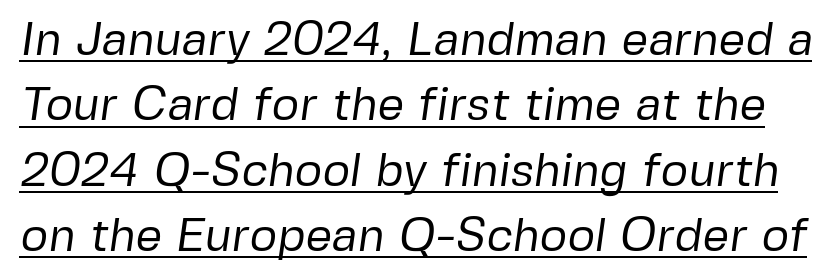
Serifs: no, the terminals of the letterforms are clean. Does a line run under the words? Yes, clearly. The letterforms sit at book weight or below. The rendering uses natural spacing where letterforms have individual widths.
